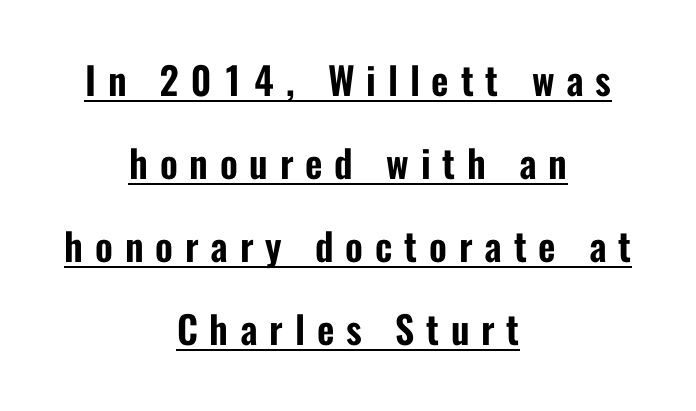
The image shows 38 px condensed sans-serif type, upright; set centered, loose line spacing (2.18x), unusually wide letter spacing (+0.31 em), underlined; low stroke contrast and a medium x-height.
